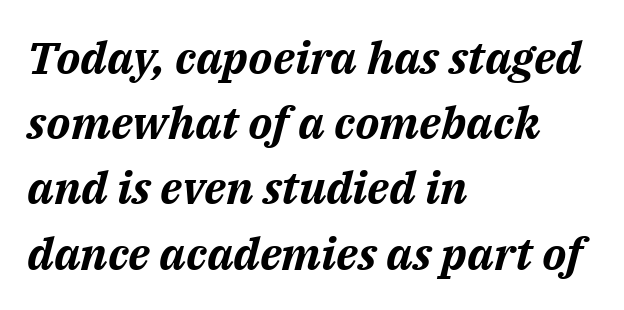
The image shows 45 px bold type, italic (leaning right); set left-aligned, normal line spacing (1.45x), normal letter spacing, not underlined; medium stroke contrast and a medium x-height.
